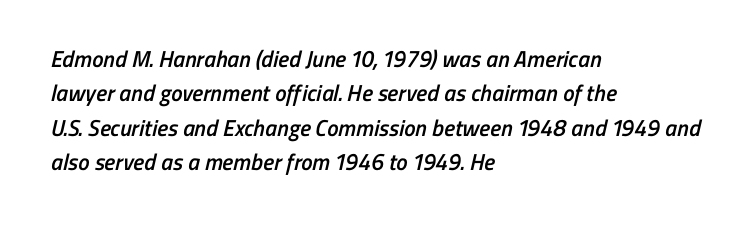
{"bold": "semi", "underline": "no", "align": "left", "line_spacing": "normal", "line_spacing_ratio": 1.5, "letter_spacing": "normal", "letter_spacing_em": 0.0, "glyph_px": 23}
